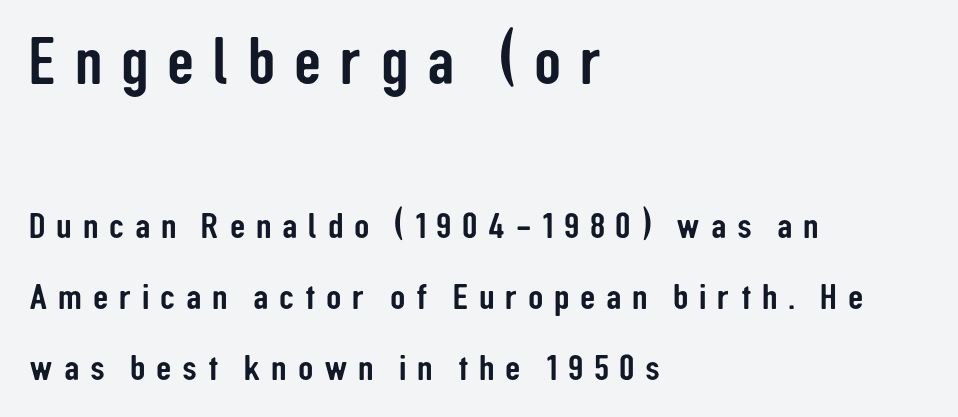
Q: Is the text italic (slanted)? A: No, it is upright.
Q: Is the typeface a serif or a sans-serif typeface? A: Sans-serif.
Q: Is the text underlined? A: No.
Q: How is the paragraph aligned? A: Left-aligned.
Q: Is the spacing between letters normal or unusually wide? A: Unusually wide.
Q: Which block of text is set in a larger size, the first (top) or the second (bottom)? A: The first (top) one.
Q: Width (condensed, normal, or wide)? A: Condensed.
Q: Stroke contrast? A: Low.
Q: x-height? A: Medium.
Q: Monospaced? A: No.
